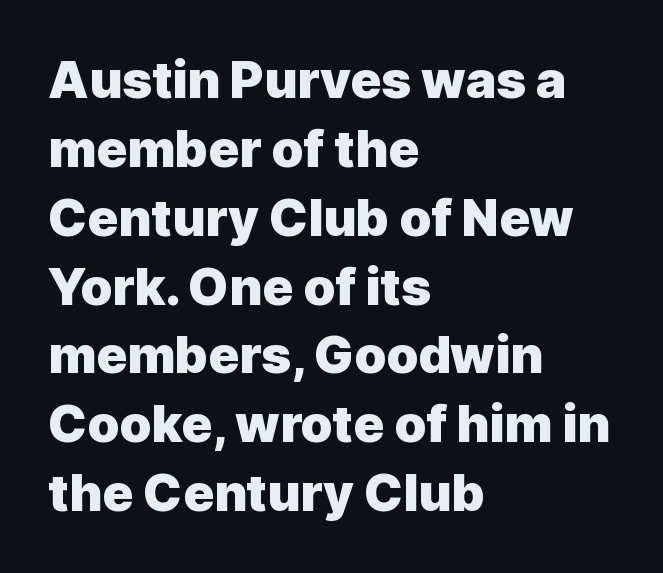
{"serif": "no", "italic": "no", "bold": "yes", "weight": "heavy", "width": "normal", "x_height": "medium", "monospaced": "no", "underline": "no", "align": "left", "line_spacing": "normal", "line_spacing_ratio": 1.35, "letter_spacing": "normal", "letter_spacing_em": 0.0, "glyph_px": 51}
